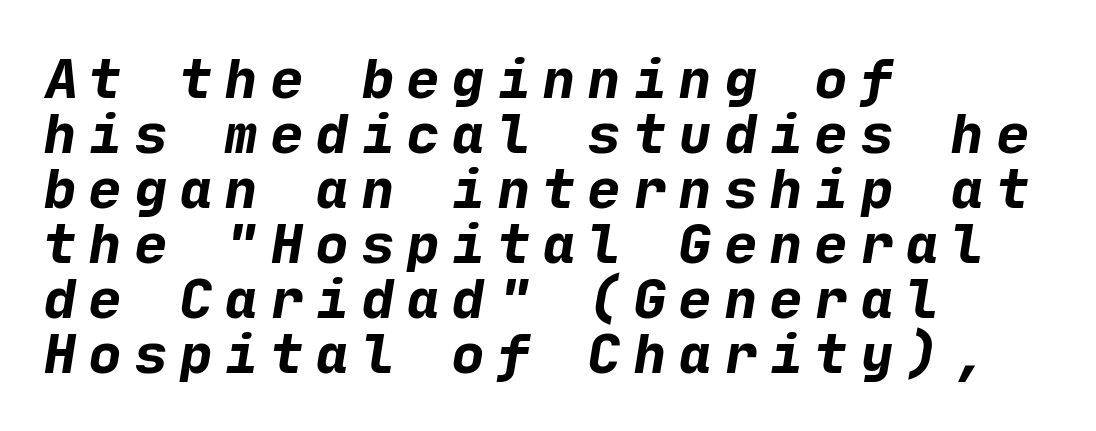
The passage shown has open, widely tracked lettering throughout. Decoration check: the copy has no underline. These lines huddle together more closely than default settings would place them. Set as a true bold cut, around the 700 mark. Horizontally, the lines are justified to the leading edge only. Nope, no serifs anywhere on these letters.
